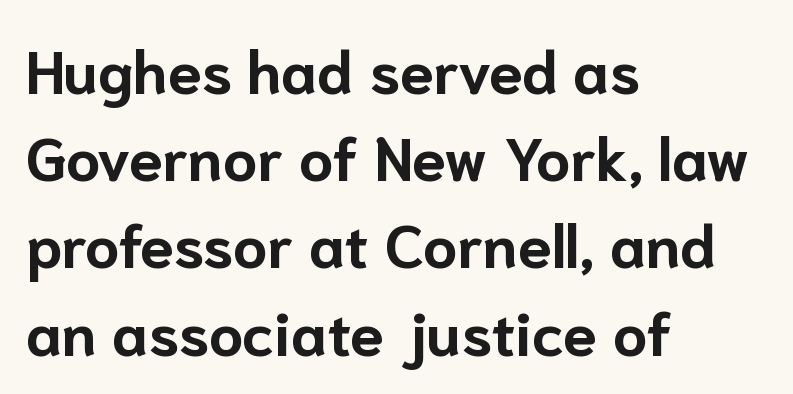
Letters rest on an invisible, unmarked baseline. If you drew a line through each stem, it would be perfectly vertical. Leading matches the norm, producing a regular column. Visually the block forms a straight wall on the left and a jagged coastline on the right. Typographically, this falls in the sans-serif category.
